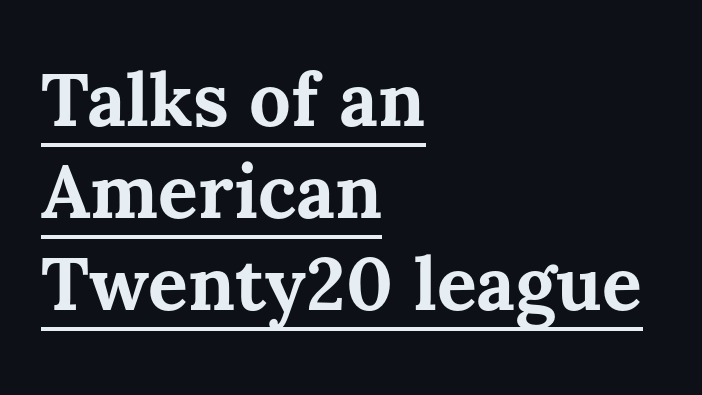
The image shows 74 px bold type, upright; set left-aligned, line spacing 1.24x, normal letter spacing, underlined; medium stroke contrast and a medium x-height.
